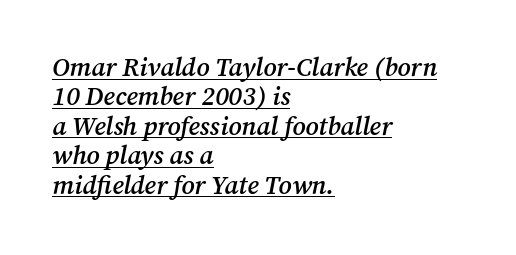
{"italic": "yes", "lean": "right", "slant_degrees": 12, "bold": "semi", "underline": "yes", "align": "left", "line_spacing": "tight", "line_spacing_ratio": 1.13, "letter_spacing": "normal", "letter_spacing_em": 0.0, "glyph_px": 26}
